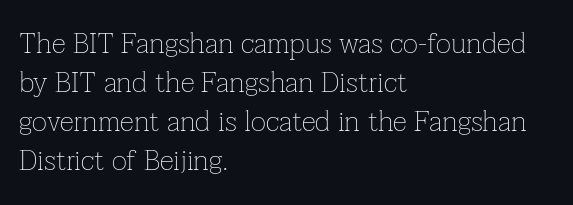
Vertical spacing — default. Honestly, there is no underline to notice here at all. Ink coverage per letter is moderate at most. Ascenders rise straight up at ninety degrees. Spacing between characters is what you'd get straight out of the box.
